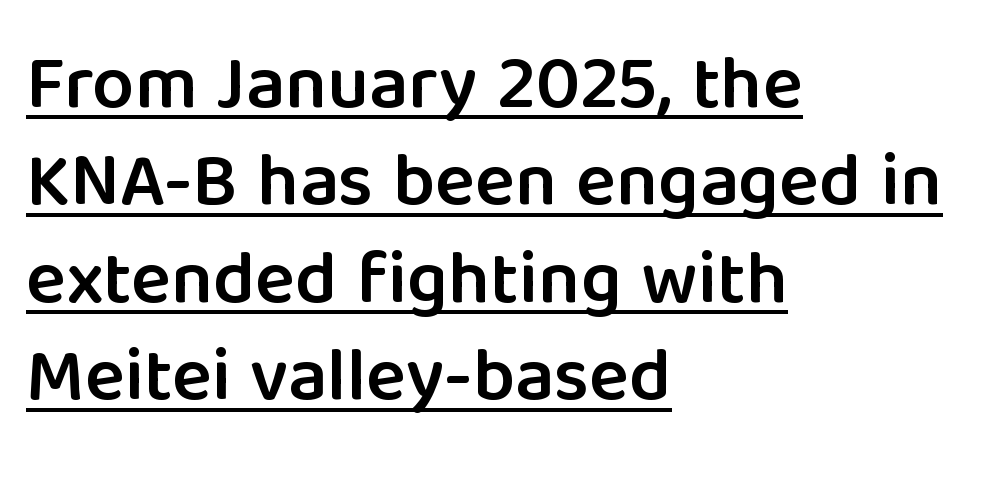
Q: Is the text bold? A: Semi-bold.
Q: Is the text italic (slanted)? A: No, it is upright.
Q: Is the typeface a serif or a sans-serif typeface? A: Sans-serif.
Q: Is the text underlined? A: Yes.
Q: How is the paragraph aligned? A: Left-aligned.
Q: Is the spacing between letters normal or unusually wide? A: Normal.
Q: Is the spacing between lines tight, normal or loose? A: Normal.
Q: Width (condensed, normal, or wide)? A: Normal.
Q: Stroke contrast? A: Low.
Q: x-height? A: Medium.
Q: Monospaced? A: No.
